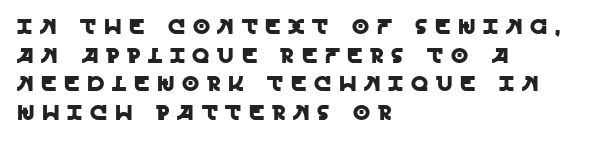
Check under the words: just untouched page. Ascenders rise straight up at ninety degrees. Words appear elongated and porous because spacing is wide. One glance says typical: line gaps are just what's usual.
